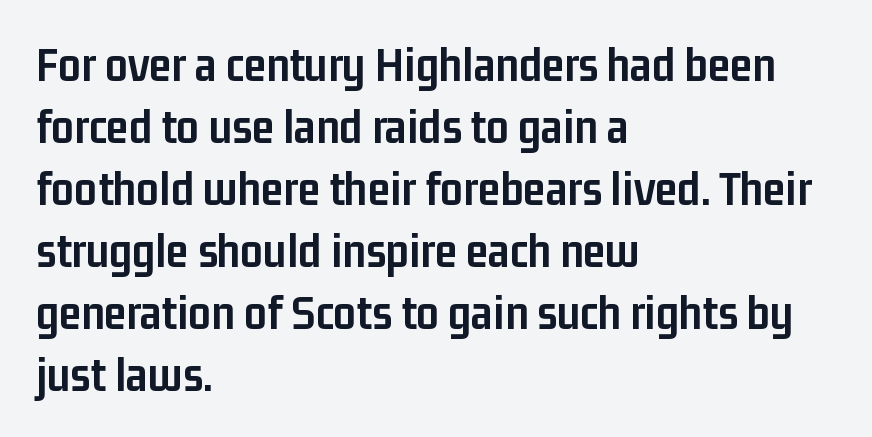
{"serif": "no", "italic": "no", "bold": "yes", "weight": "semibold", "width": "condensed", "stroke_contrast": "low", "x_height": "medium", "monospaced": "no", "underline": "no", "align": "left", "line_spacing_ratio": 1.24, "letter_spacing": "normal", "letter_spacing_em": 0.0, "glyph_px": 50}
